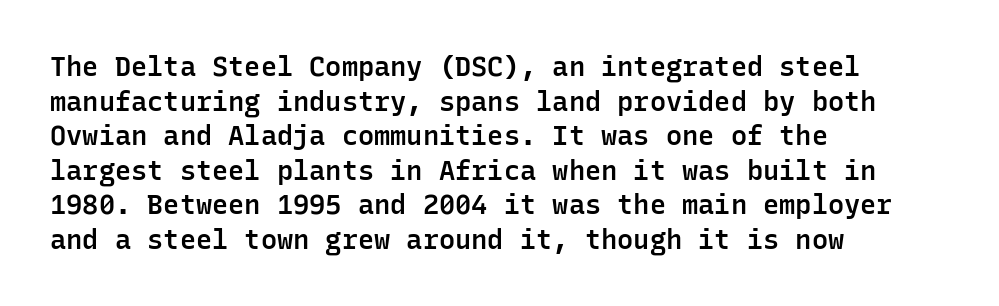
{"italic": "no", "bold": "semi", "underline": "no", "align": "left", "line_spacing": "normal", "line_spacing_ratio": 1.28, "letter_spacing": "normal", "letter_spacing_em": 0.0, "glyph_px": 27}
